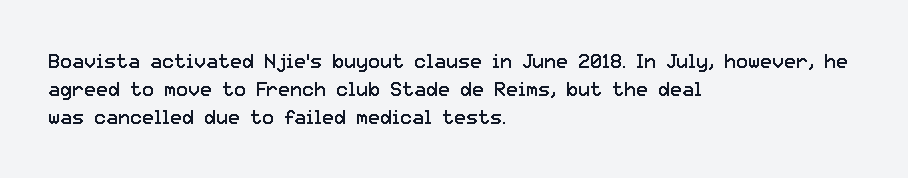
{"italic": "no", "bold": "no", "underline": "no", "align": "left", "line_spacing": "normal", "line_spacing_ratio": 1.4, "letter_spacing": "normal", "letter_spacing_em": 0.0, "glyph_px": 20}
